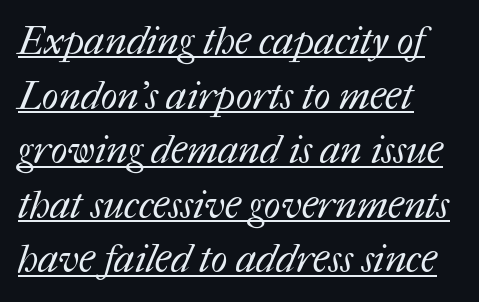
Q: Is the text bold? A: No.
Q: Is the text underlined? A: Yes.
Q: How is the paragraph aligned? A: Left-aligned.
Q: Is the spacing between letters normal or unusually wide? A: Normal.
Q: Is the spacing between lines tight, normal or loose? A: Normal.
Q: Width (condensed, normal, or wide)? A: Normal.
Q: Stroke contrast? A: Medium.
Q: x-height? A: Medium.
Q: Monospaced? A: No.
